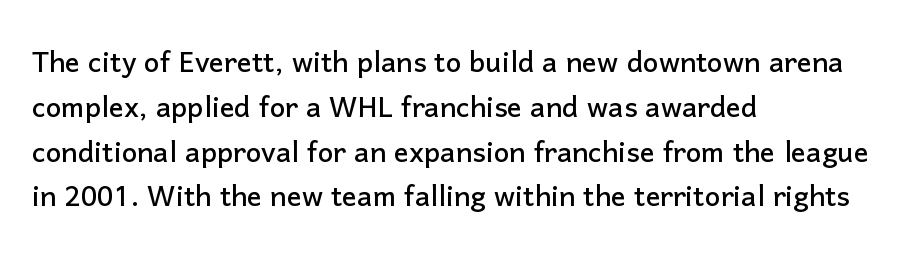
Q: Is the text italic (slanted)? A: No, it is upright.
Q: Is the typeface a serif or a sans-serif typeface? A: Sans-serif.
Q: Is the text underlined? A: No.
Q: How is the paragraph aligned? A: Left-aligned.
Q: Is the spacing between letters normal or unusually wide? A: Normal.
Q: Width (condensed, normal, or wide)? A: Normal.
Q: Stroke contrast? A: Low.
Q: x-height? A: Medium.
Q: Monospaced? A: No.
